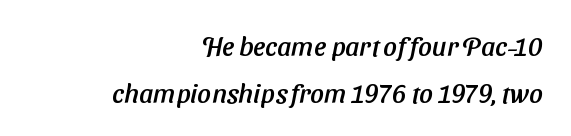
Q: Is the text underlined? A: No.
Q: How is the paragraph aligned? A: Right-aligned.
Q: Is the spacing between letters normal or unusually wide? A: Normal.
